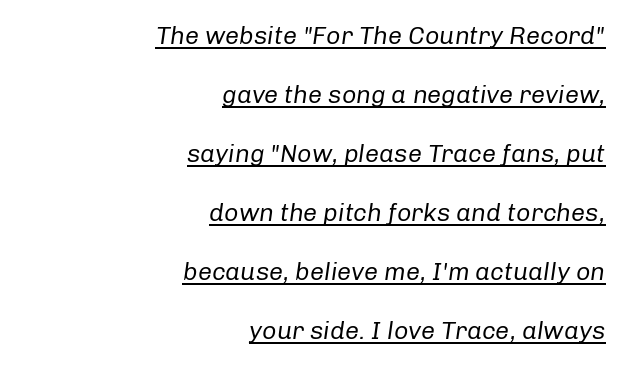
{"italic": "yes", "lean": "right", "slant_degrees": 8, "bold": "no", "underline": "yes", "align": "right", "line_spacing": "loose", "line_spacing_ratio": 2.36, "letter_spacing": "normal", "letter_spacing_em": 0.0, "glyph_px": 25}
